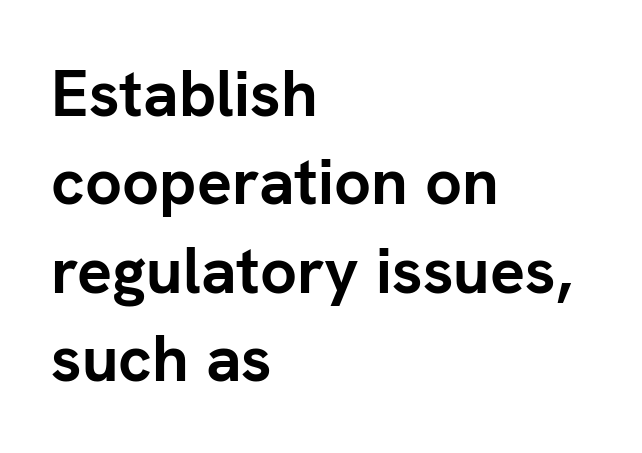
The letters stand straight up with perfectly vertical stems. The block of text has a typical density, with ordinary space between rows. The typesetter chose a ragged-right arrangement here. You could not count columns in this text — the font is proportionally spaced. Serifs: no, the terminals of the letterforms are clean. Is the letter spacing exaggerated? No — it looks like the ordinary default.
